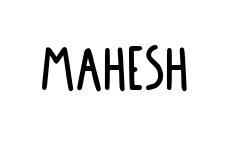
The font family rendered here belongs to the sans-serif group. The type sits square on the baseline with zero lean. This sample has the flowing, uneven cadence of proportional lettering. Only glyphs here, with clear space below each row.
